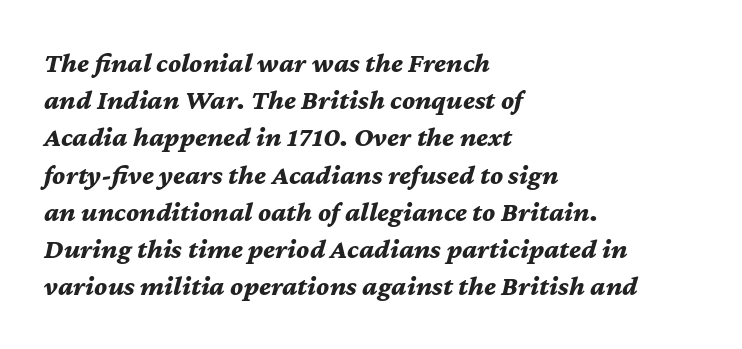
Is the block centered? No — it sits flush against the left margin. Students, note that the glyphs here touch the page at normal intervals. Emphasis by weight is at full strength: bold. The passage shown stacks its lines at a standard gap. Posture: slanted. The face used here is proportionally spaced, like ordinary book or web type.
